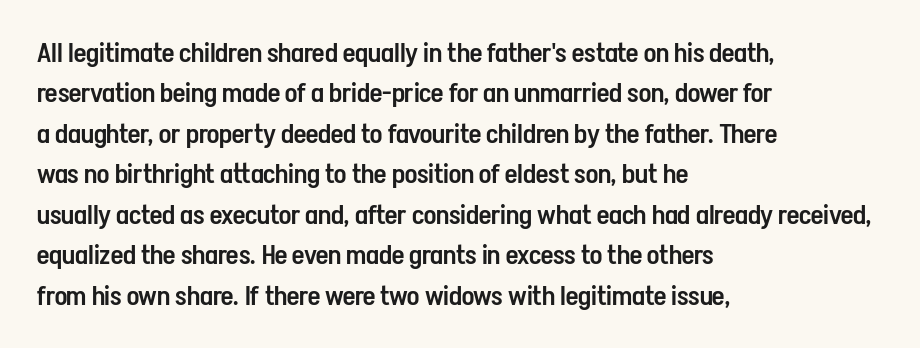
{"italic": "no", "bold": "semi", "underline": "no", "align": "left", "line_spacing": "normal", "line_spacing_ratio": 1.5, "letter_spacing": "normal", "letter_spacing_em": 0.0, "glyph_px": 27}
